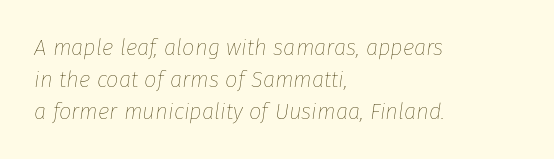
The strip under each line holds only bare page. Each stroke keeps to a modest, everyday thickness or less. The leading is moderate, giving the passage an even texture. Typeset ragged right — the left edge is the straight one. The passage shown has conventional tracking throughout. The specimen reads as italic at a glance.
